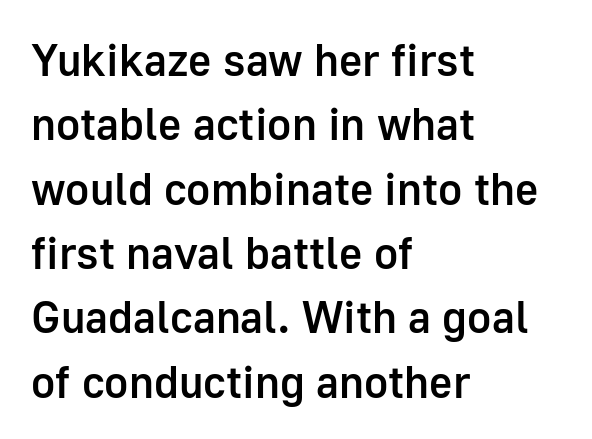
The image shows 45 px semibold sans-serif type, upright; set left-aligned, normal line spacing (1.43x), normal letter spacing, not underlined; low stroke contrast and a medium x-height.
